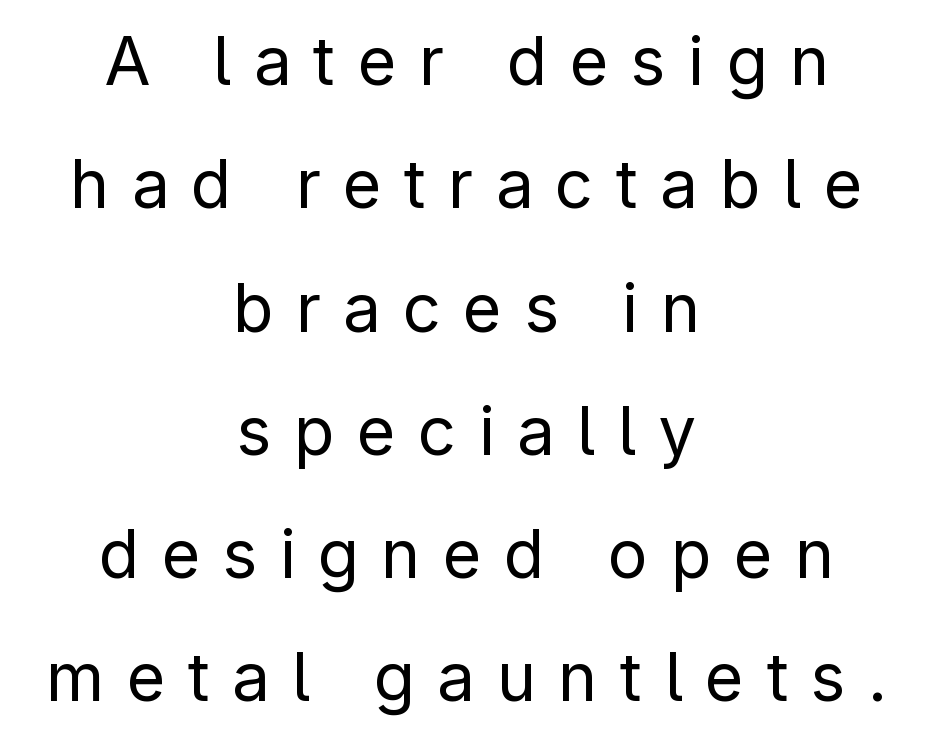
Upright lettering throughout. This rendering employs a face without finishing strokes, i.e., a sans-serif. This reads as an unemphasized weight, regular at the heaviest. Each letter keeps its own natural width here, so spacing adapts to shape. The paragraph shown floats in the horizontal middle. The face used here is rendered with a markedly widened letterfit.
